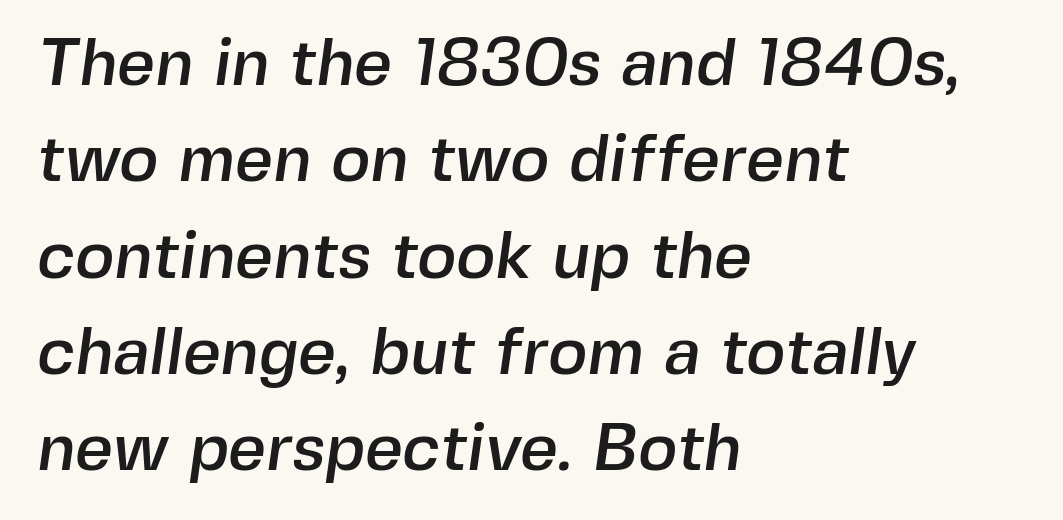
The image shows 66 px sans-serif type; set left-aligned, normal line spacing (1.46x), normal letter spacing, not underlined; a medium x-height.
